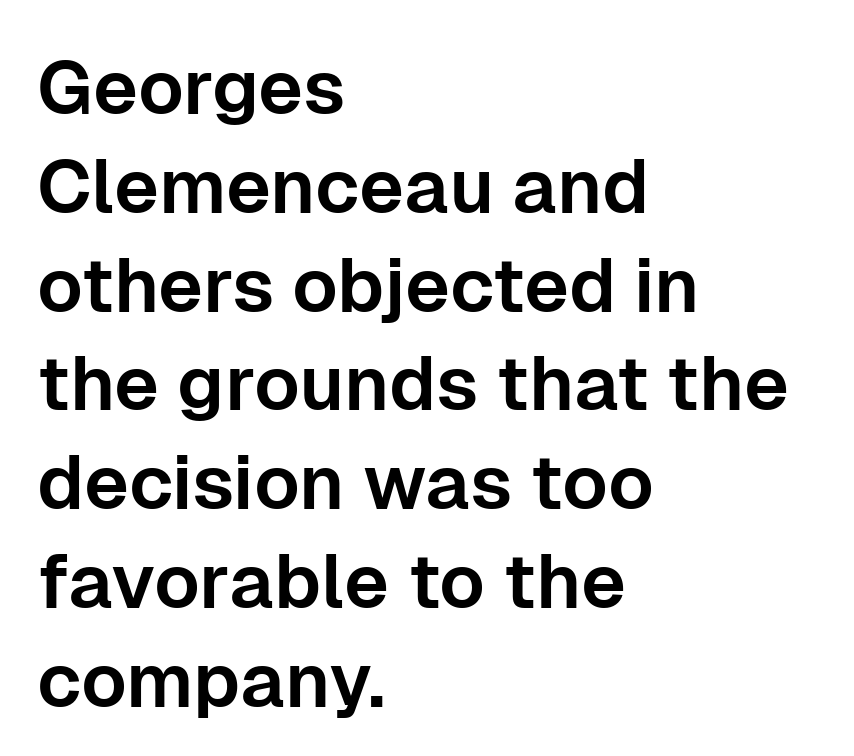
The image shows 76 px sans-serif type, upright; set left-aligned, normal line spacing (1.3x), normal letter spacing, not underlined; low stroke contrast and a medium x-height.
